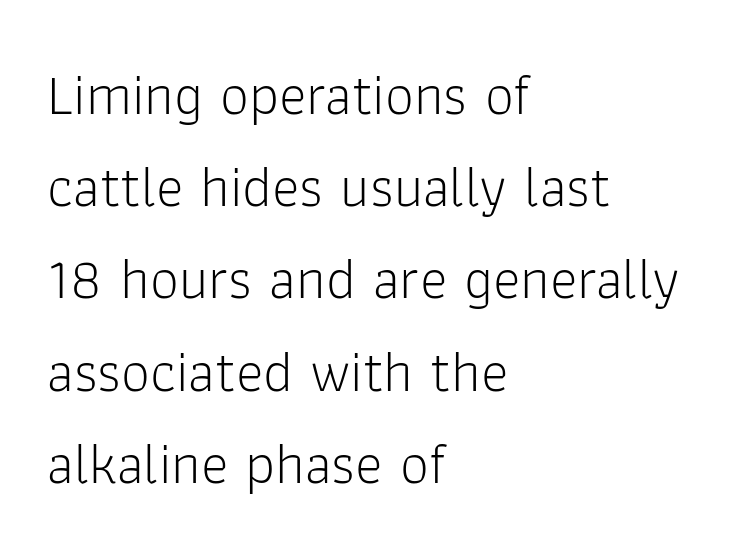
{"serif": "no", "italic": "no", "bold": "no", "weight": "light", "width": "normal", "stroke_contrast": "low", "x_height": "medium", "monospaced": "no", "underline": "no", "align": "left", "line_spacing": "normal", "line_spacing_ratio": 1.59, "letter_spacing": "normal", "letter_spacing_em": 0.0, "glyph_px": 58}
